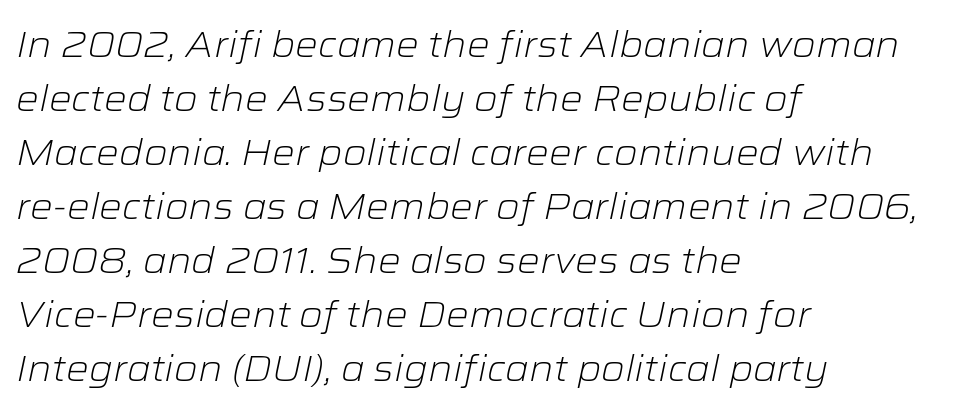
The image shows 36 px light, wide type, italic (leaning right); set left-aligned, normal line spacing (1.5x), normal letter spacing, not underlined; low stroke contrast and a medium x-height.
